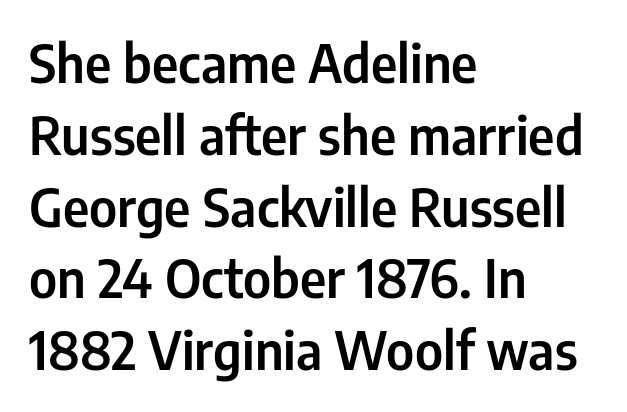
Q: Is the text italic (slanted)? A: No, it is upright.
Q: Is the typeface a serif or a sans-serif typeface? A: Sans-serif.
Q: Is the text underlined? A: No.
Q: How is the paragraph aligned? A: Left-aligned.
Q: Is the spacing between letters normal or unusually wide? A: Normal.
Q: Is the spacing between lines tight, normal or loose? A: Normal.
Q: Width (condensed, normal, or wide)? A: Condensed.
Q: Stroke contrast? A: Low.
Q: x-height? A: Medium.
Q: Monospaced? A: No.
